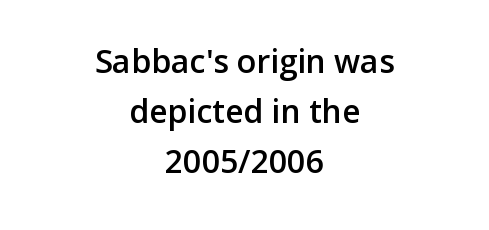
{"serif": "no", "italic": "no", "bold": "semi", "weight": "semibold", "width": "normal", "stroke_contrast": "low", "x_height": "medium", "monospaced": "no", "underline": "no", "align": "center", "line_spacing": "normal", "line_spacing_ratio": 1.57, "letter_spacing": "normal", "letter_spacing_em": 0.0, "glyph_px": 32}
